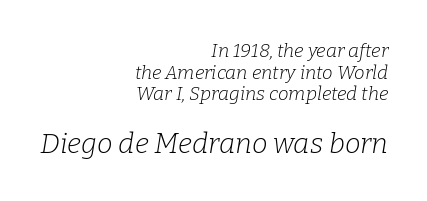
{"serif": "yes", "italic": "yes", "lean": "right", "slant_degrees": 9, "bold": "no", "weight": "light", "width": "normal", "stroke_contrast": "low", "x_height": "medium", "monospaced": "no", "underline": "no", "align": "right", "line_spacing": "tight", "line_spacing_ratio": 1.14, "letter_spacing": "normal", "letter_spacing_em": 0.0, "larger_block": "second", "size_ratio": 1.47, "glyph_px": 28}
